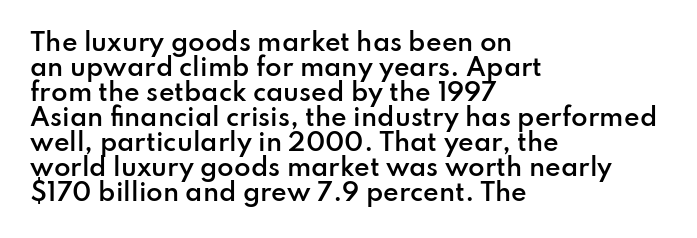
Tall strokes in this sample are plumb rather than angled. Is there much room between lines? No — they nearly touch. One-word summary of the alignment: left. A bare baseline throughout the passage. Look at the tracking — it's just the regular setting, nothing added.
